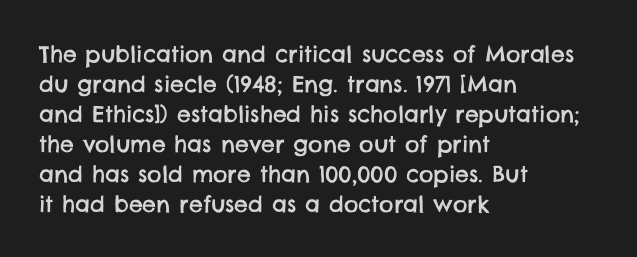
{"underline": "no", "align": "left", "line_spacing": "normal", "line_spacing_ratio": 1.36, "letter_spacing": "normal", "letter_spacing_em": 0.0, "glyph_px": 22}
